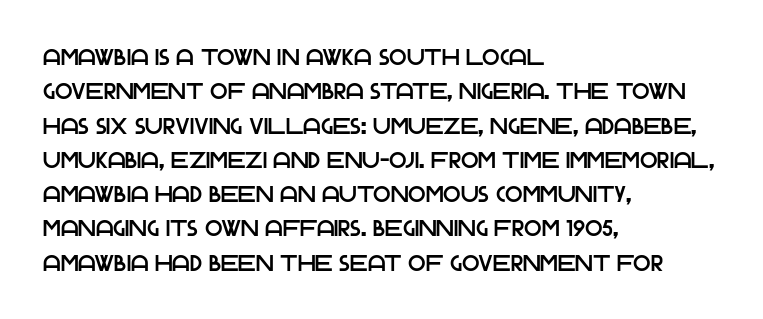
The image shows 23 px text type, upright; set left-aligned, normal line spacing (1.49x), normal letter spacing, not underlined.
